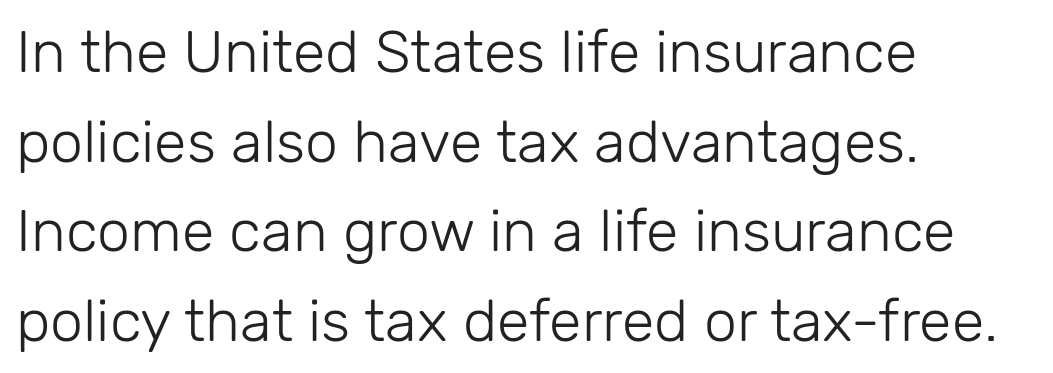
Spacing verdict: proportional, widths tailored to each character. The baseline area is clear. The setting favours the left margin, as ordinary paragraphs usually do. Serif or sans? Sans — the stroke terminals are bare.
